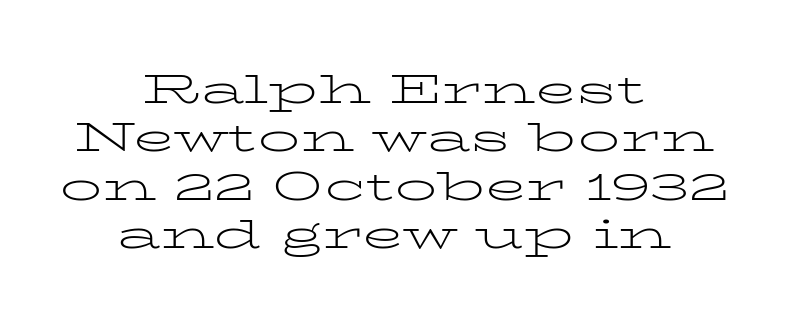
Stroke thickness stays within the range of a standard reading face or lighter. Neither beginnings nor endings align; midpoints do. Old-style or modern, the face here clearly has serifs. Letter spacing: default. The string is rendered with underlining switched off. This is roman type, the default non-slanted kind.
